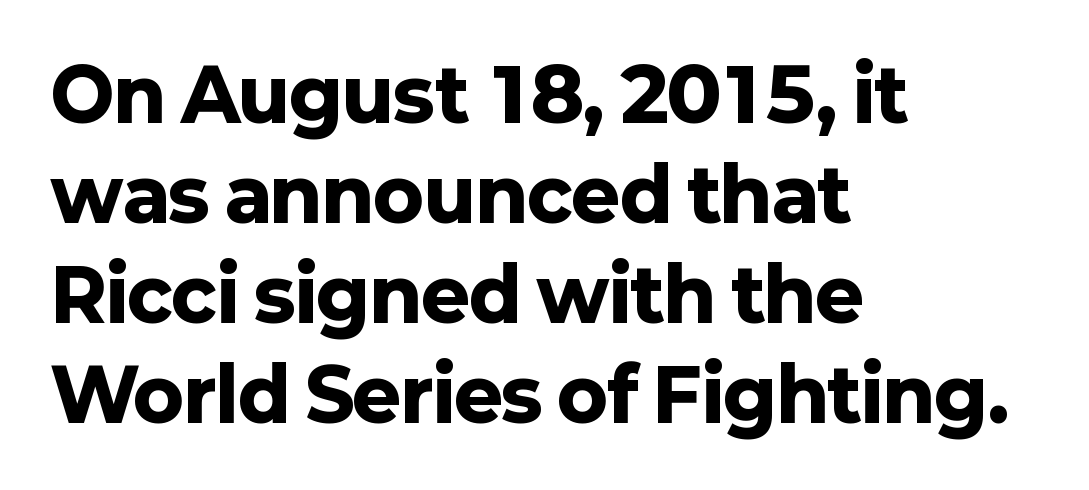
{"serif": "no", "italic": "no", "bold": "yes", "weight": "heavy", "width": "normal", "stroke_contrast": "low", "x_height": "medium", "monospaced": "no", "underline": "no", "align": "left", "line_spacing": "normal", "line_spacing_ratio": 1.37, "letter_spacing": "normal", "letter_spacing_em": 0.0, "glyph_px": 73}
